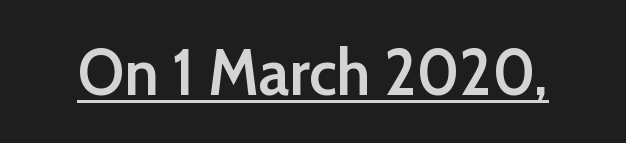
{"serif": "no", "italic": "no", "bold": "semi", "weight": "semibold", "width": "normal", "stroke_contrast": "low", "x_height": "medium", "monospaced": "no", "underline": "yes", "letter_spacing": "normal", "letter_spacing_em": 0.0, "glyph_px": 66}
